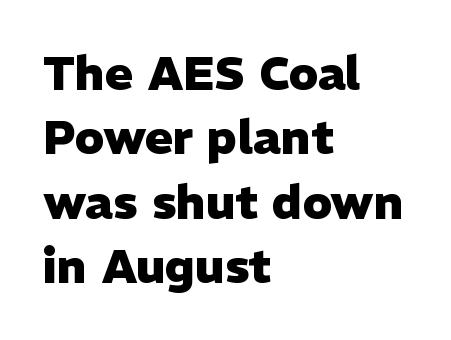
The image shows 47 px heavy sans-serif type, upright; set left-aligned, normal line spacing (1.37x), normal letter spacing, not underlined; low stroke contrast and a medium x-height.
